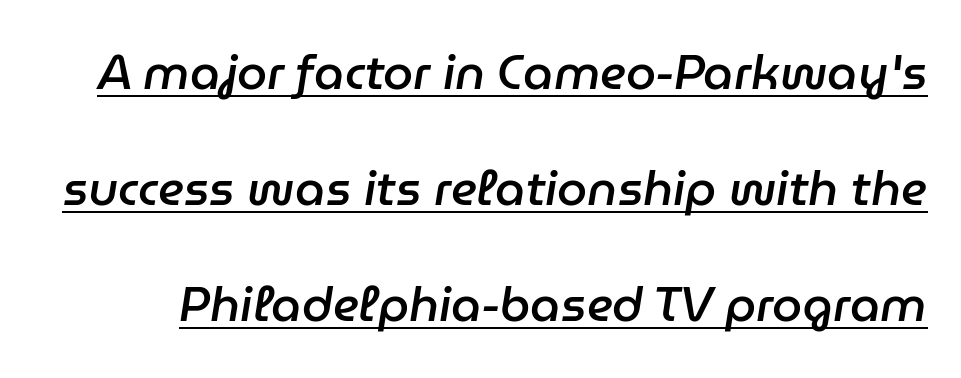
Honestly, the underline is the first thing you notice here. The rendering uses a large line-height, opening up the rows. The horizontal fit of the characters is conventional and even. Characters are canted at an angle relative to the baseline's perpendicular. A somewhat darkened texture: the type is semibold rather than bold.
